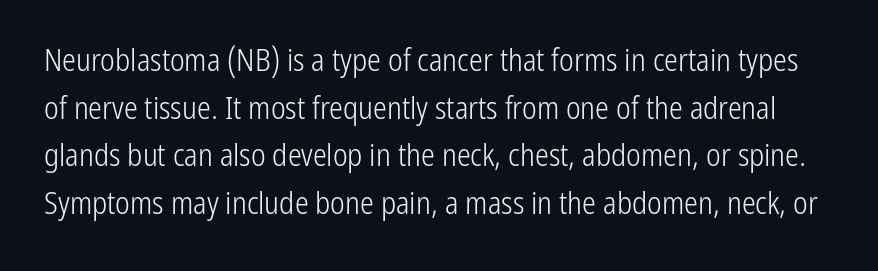
{"serif": "no", "italic": "no", "bold": "no", "weight": "light", "width": "condensed", "stroke_contrast": "low", "x_height": "medium", "monospaced": "no", "underline": "no", "line_spacing": "normal", "line_spacing_ratio": 1.54, "letter_spacing": "normal", "letter_spacing_em": 0.0, "glyph_px": 31}
